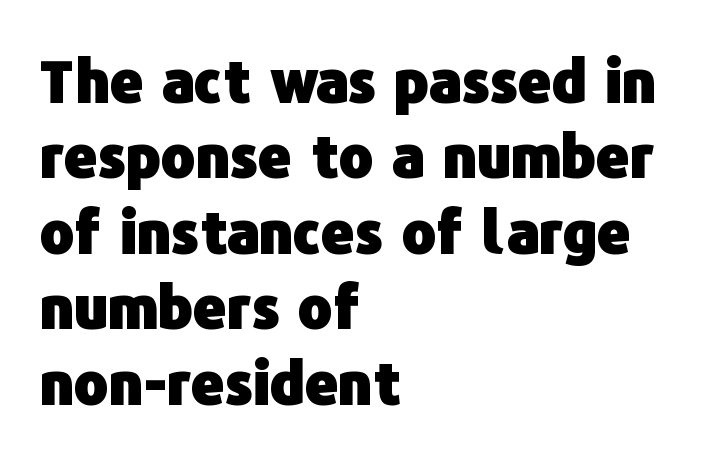
Q: Is the text bold? A: Yes.
Q: Is the text italic (slanted)? A: No, it is upright.
Q: Is the typeface a serif or a sans-serif typeface? A: Sans-serif.
Q: Is the text underlined? A: No.
Q: How is the paragraph aligned? A: Left-aligned.
Q: Is the spacing between letters normal or unusually wide? A: Normal.
Q: Is the spacing between lines tight, normal or loose? A: Normal.
Q: Width (condensed, normal, or wide)? A: Normal.
Q: Stroke contrast? A: Low.
Q: x-height? A: Medium.
Q: Monospaced? A: No.
